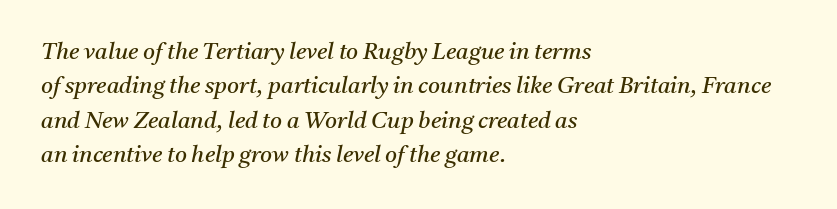
Italic? Definitely — the glyphs are oblique. The strokes carry an ordinary text weight at most. The area under the type is left untouched. Line beginnings align vertically; line endings do not.
